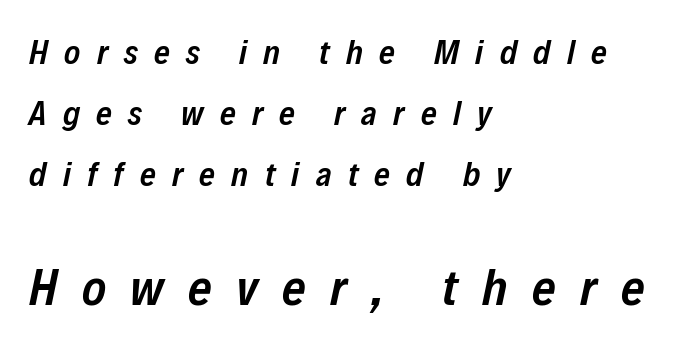
The image shows 51 px semibold, condensed type, italic (leaning right); set left-aligned, line spacing 1.8x, unusually wide letter spacing (+0.48 em), not underlined; the second (bottom) block is 1.5x larger; low stroke contrast and a medium x-height.
